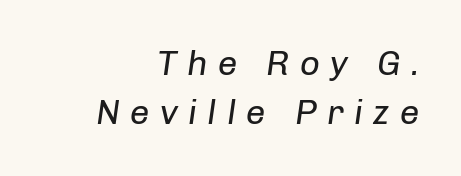
Q: Is the text bold? A: No.
Q: Is the text italic (slanted)? A: Yes, it leans right by about 8 degrees.
Q: Is the text underlined? A: No.
Q: How is the paragraph aligned? A: Right-aligned.
Q: Is the spacing between letters normal or unusually wide? A: Unusually wide.
Q: Is the spacing between lines tight, normal or loose? A: Normal.
Q: Width (condensed, normal, or wide)? A: Normal.
Q: Stroke contrast? A: Low.
Q: x-height? A: Medium.
Q: Monospaced? A: No.
